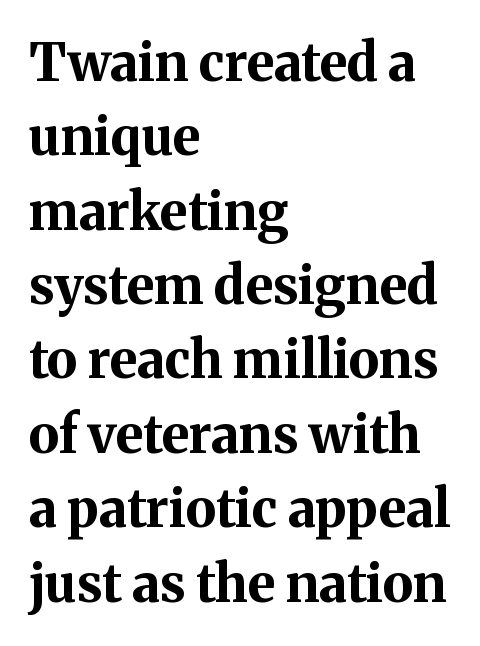
{"serif": "yes", "italic": "no", "bold": "yes", "weight": "bold", "width": "normal", "stroke_contrast": "medium", "x_height": "medium", "monospaced": "no", "underline": "no", "align": "left", "line_spacing": "normal", "line_spacing_ratio": 1.43, "letter_spacing": "normal", "letter_spacing_em": 0.0, "glyph_px": 52}
